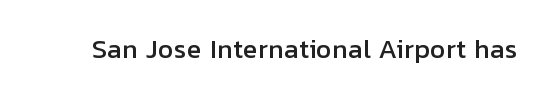
{"italic": "no", "underline": "no", "letter_spacing": "normal", "letter_spacing_em": 0.0, "glyph_px": 25}
